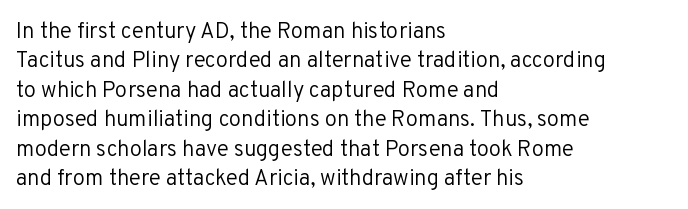
Q: Is the text bold? A: No.
Q: Is the text italic (slanted)? A: No, it is upright.
Q: Is the text underlined? A: No.
Q: How is the paragraph aligned? A: Left-aligned.
Q: Is the spacing between letters normal or unusually wide? A: Normal.
Q: Is the spacing between lines tight, normal or loose? A: Normal.
